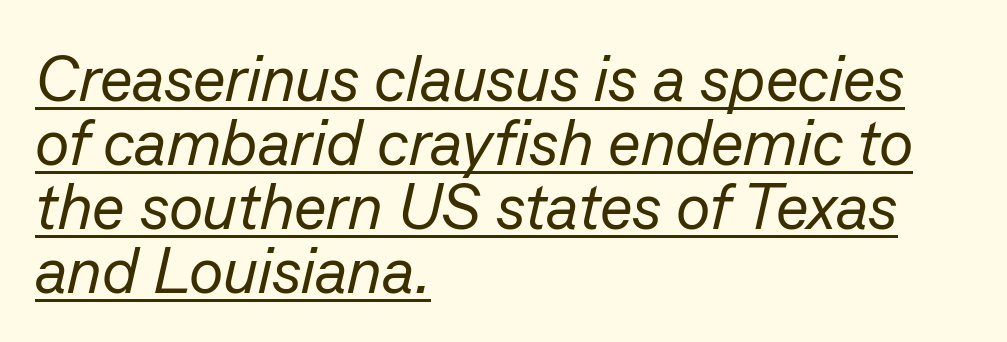
You could barely slide anything between these rows. This is not heavy type; no bold has been used. Does the lettering tilt? It does — this is italic. Proportional: the letters do not fall into vertical columns.
